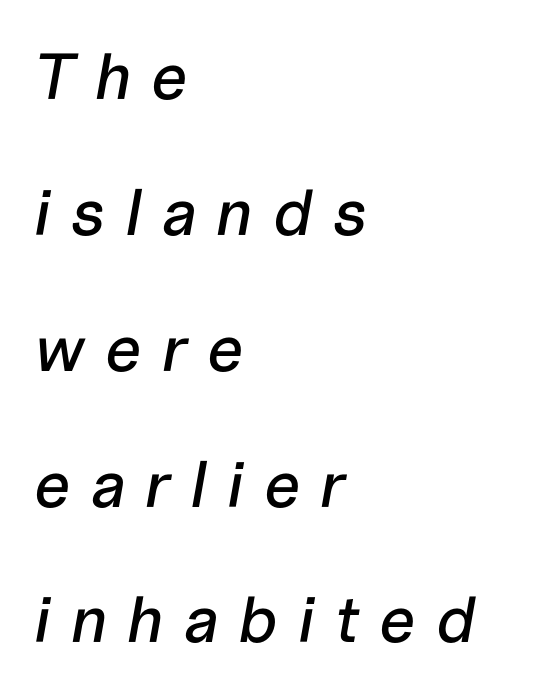
{"italic": "yes", "lean": "right", "slant_degrees": 10, "width": "normal", "stroke_contrast": "low", "x_height": "medium", "monospaced": "no", "underline": "no", "align": "left", "line_spacing": "loose", "line_spacing_ratio": 2.09, "letter_spacing": "wide", "letter_spacing_em": 0.3, "glyph_px": 65}
